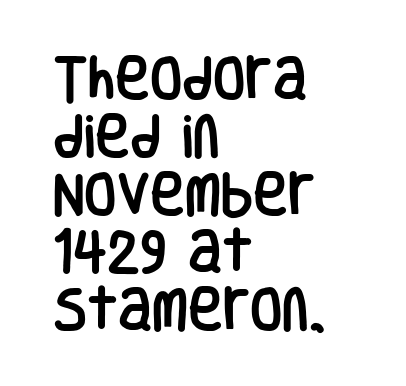
The letters sit at their default tracking, neither squeezed nor spread. The font's upright variant was chosen for this text. Just letters on the line, the space beneath them empty. Is this a fixed-width face? No — the glyphs have proportional, varying widths. Caption: multi-line text, flush left, ragged right. Grotesque or geometric, the face here clearly has no serifs.
